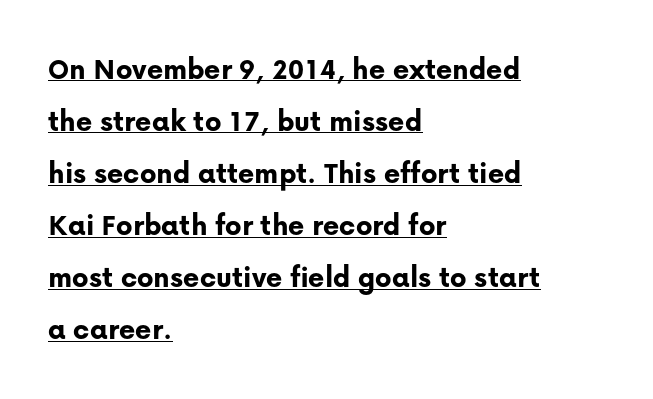
Q: Is the text bold? A: Yes.
Q: Is the text italic (slanted)? A: No, it is upright.
Q: Is the typeface a serif or a sans-serif typeface? A: Sans-serif.
Q: Is the text underlined? A: Yes.
Q: How is the paragraph aligned? A: Left-aligned.
Q: Is the spacing between letters normal or unusually wide? A: Normal.
Q: Is the spacing between lines tight, normal or loose? A: Normal.
Q: Width (condensed, normal, or wide)? A: Normal.
Q: Stroke contrast? A: Low.
Q: x-height? A: Medium.
Q: Monospaced? A: No.
